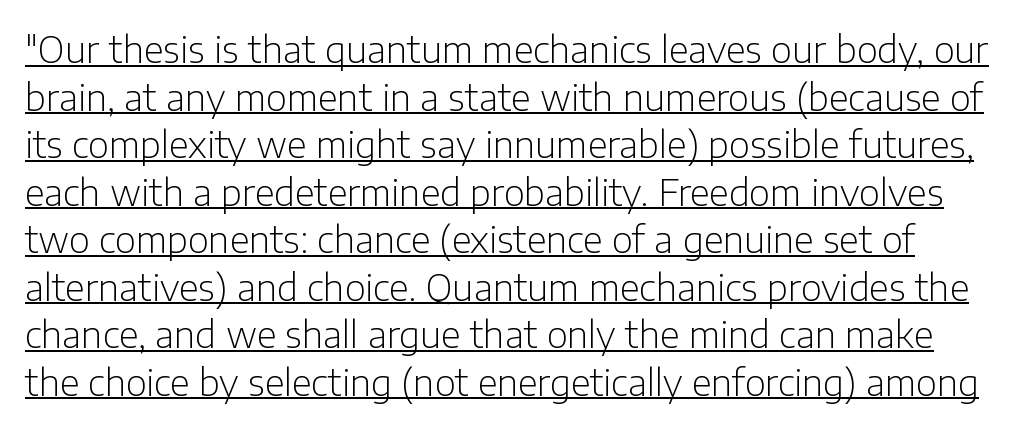
The image shows 36 px light sans-serif type, upright; set normal line spacing (1.32x), normal letter spacing, underlined; low stroke contrast and a medium x-height.
